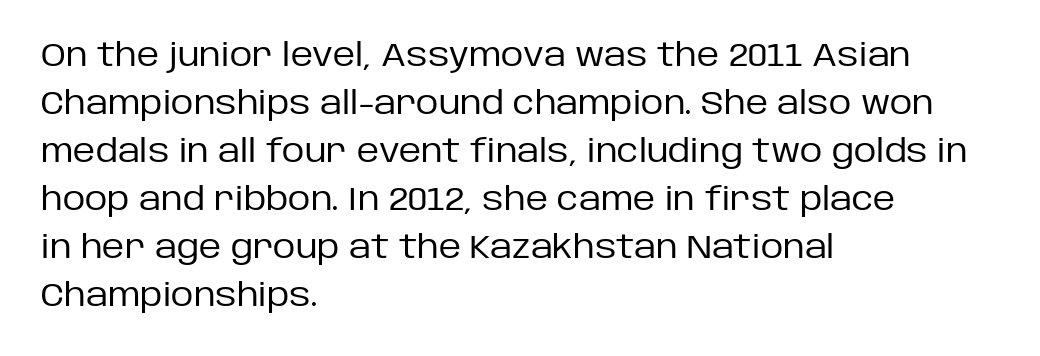
The image shows 31 px regular-weight sans-serif type, upright; set left-aligned, normal line spacing (1.55x), normal letter spacing, not underlined; low stroke contrast and a large x-height.
